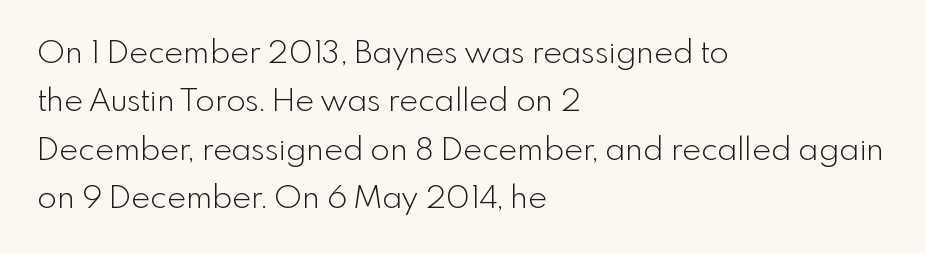
The image shows 32 px light sans-serif type, upright; set left-aligned, normal line spacing (1.51x), normal letter spacing, not underlined; a small x-height.
